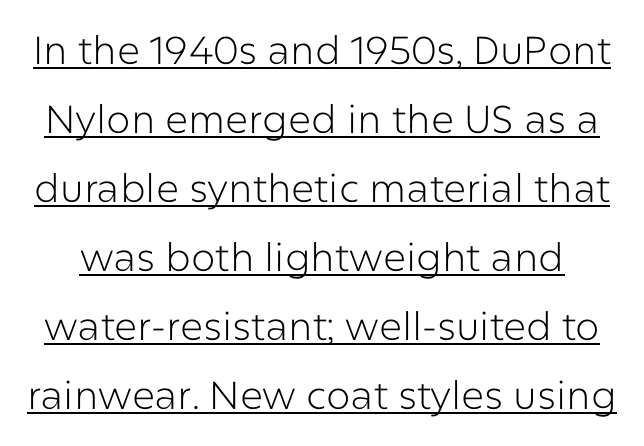
Q: Is the text bold? A: No.
Q: Is the text italic (slanted)? A: No, it is upright.
Q: Is the typeface a serif or a sans-serif typeface? A: Sans-serif.
Q: Is the text underlined? A: Yes.
Q: Is the spacing between letters normal or unusually wide? A: Normal.
Q: Width (condensed, normal, or wide)? A: Normal.
Q: Stroke contrast? A: Low.
Q: x-height? A: Medium.
Q: Monospaced? A: No.
